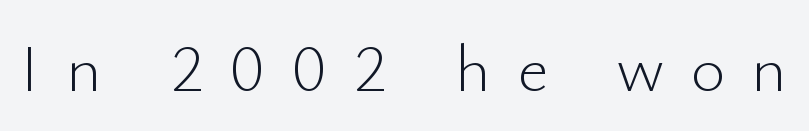
Just letters on the line, the space beneath them empty. The rendering uses natural spacing where letterforms have individual widths. Examine the stroke ends and you'll find no serifs. The weight tops out at a normal text grade. A typesetter would call this heavily tracked-out type.
